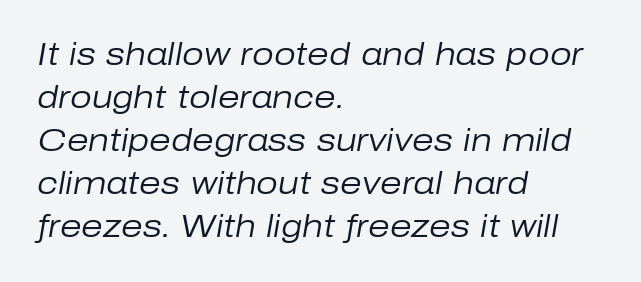
{"italic": "yes", "lean": "right", "slant_degrees": 10, "bold": "no", "weight": "regular", "width": "normal", "stroke_contrast": "low", "x_height": "medium", "monospaced": "no", "underline": "no", "align": "left", "line_spacing": "normal", "line_spacing_ratio": 1.39, "letter_spacing": "normal", "letter_spacing_em": 0.0, "glyph_px": 31}
